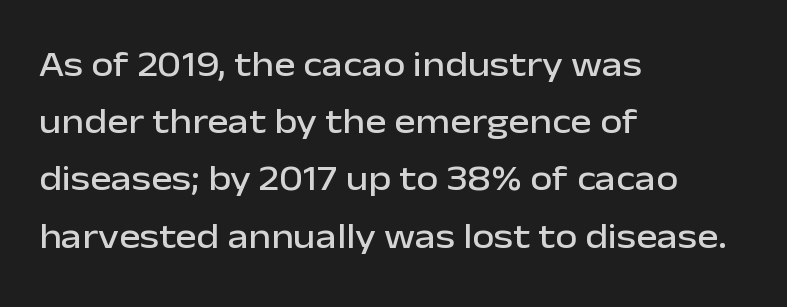
Proportional: the letters do not fall into vertical columns. Is there any slant? The stems are plumb. In terms of letterform style, serifs are entirely absent. Letters rest on an invisible, unmarked baseline. Observe the ordinary spacing: letters are neighbours, not strangers. Caption: multi-line text, flush left, ragged right.
